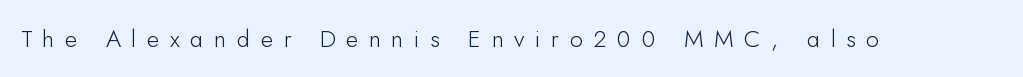
The image shows 24 px text type, upright; set unusually wide letter spacing (+0.44 em), not underlined.
